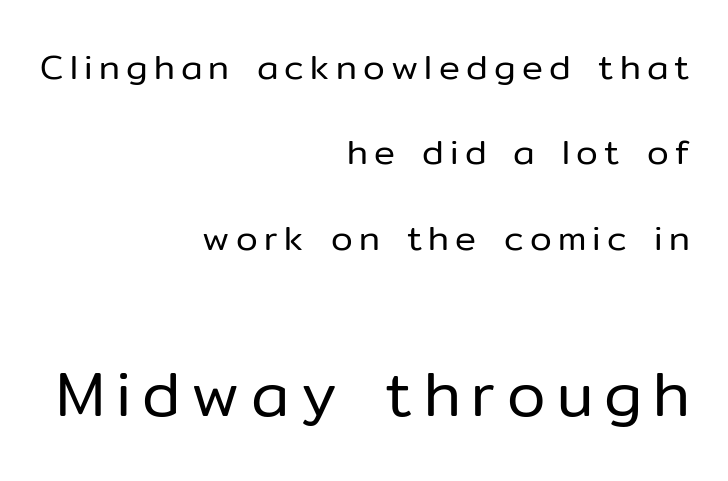
Check the space under the baseline: it is left empty. Grotesque or geometric, the face here clearly has no serifs. Note the varied advance widths — an 'i' is clearly narrower than an 'm'. Heft: none added — not bold. The emphasis by scale lands on block number two, below.
